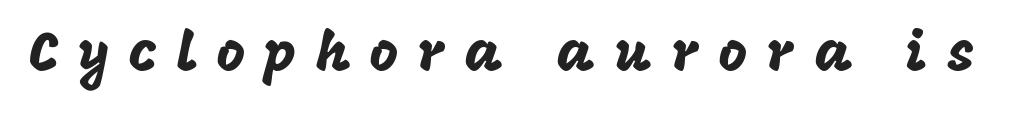
Q: Is the text italic (slanted)? A: Yes.
Q: Is the typeface a serif or a sans-serif typeface? A: Sans-serif.
Q: Is the text underlined? A: No.
Q: Is the spacing between letters normal or unusually wide? A: Unusually wide.
Q: Width (condensed, normal, or wide)? A: Normal.
Q: Stroke contrast? A: Low.
Q: x-height? A: Large.
Q: Monospaced? A: No.
